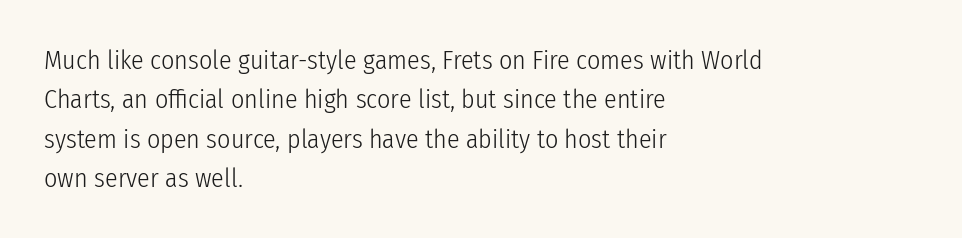
The image shows 26 px text type, upright; set left-aligned, normal line spacing (1.51x), normal letter spacing, not underlined.
